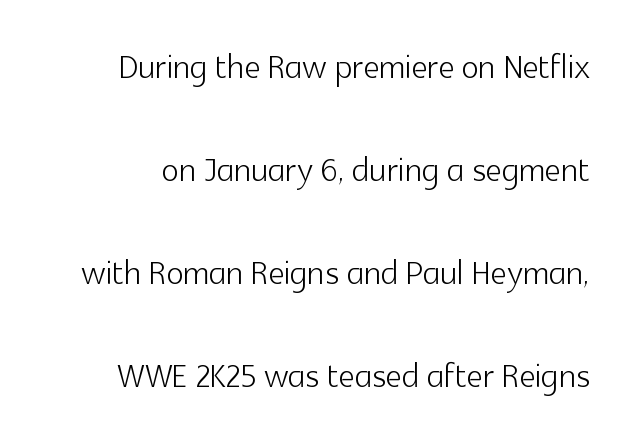
Q: Is the text bold? A: No.
Q: Is the text italic (slanted)? A: No, it is upright.
Q: Is the typeface a serif or a sans-serif typeface? A: Sans-serif.
Q: Is the text underlined? A: No.
Q: Is the spacing between letters normal or unusually wide? A: Normal.
Q: Is the spacing between lines tight, normal or loose? A: Loose.
Q: Width (condensed, normal, or wide)? A: Normal.
Q: x-height? A: Medium.
Q: Monospaced? A: No.
